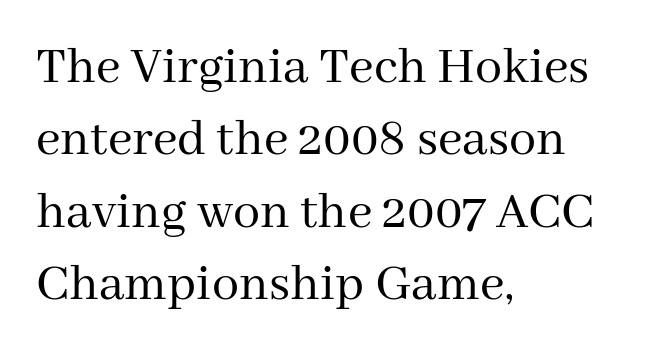
{"serif": "yes", "italic": "no", "bold": "no", "weight": "regular", "width": "normal", "stroke_contrast": "medium", "x_height": "medium", "monospaced": "no", "underline": "no", "align": "left", "line_spacing": "normal", "line_spacing_ratio": 1.34, "letter_spacing": "normal", "letter_spacing_em": 0.0, "glyph_px": 54}
